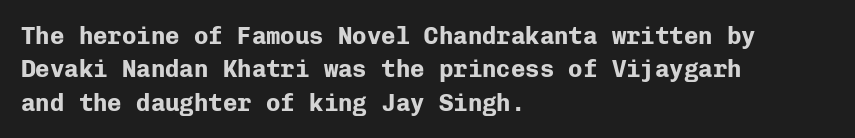
Q: Is the text bold? A: Yes.
Q: Is the text italic (slanted)? A: No, it is upright.
Q: Is the text underlined? A: No.
Q: How is the paragraph aligned? A: Left-aligned.
Q: Is the spacing between letters normal or unusually wide? A: Normal.
Q: Is the spacing between lines tight, normal or loose? A: Normal.
